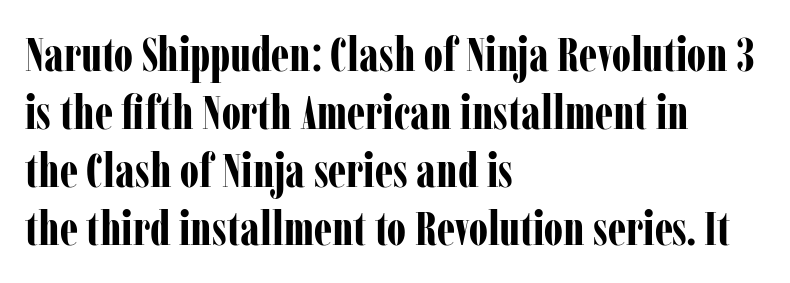
{"serif": "yes", "italic": "no", "bold": "yes", "weight": "bold", "width": "condensed", "stroke_contrast": "low", "x_height": "medium", "monospaced": "no", "underline": "no", "align": "left", "line_spacing_ratio": 1.21, "letter_spacing": "normal", "letter_spacing_em": 0.0, "glyph_px": 48}
